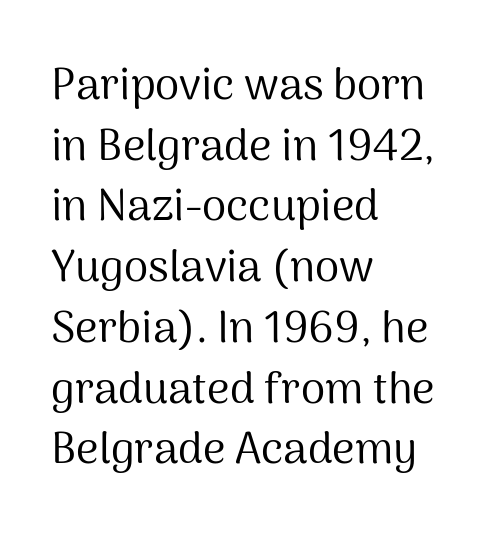
{"serif": "no", "italic": "no", "bold": "no", "weight": "regular", "width": "normal", "stroke_contrast": "medium", "x_height": "medium", "monospaced": "no", "underline": "no", "align": "left", "line_spacing": "normal", "line_spacing_ratio": 1.38, "letter_spacing": "normal", "letter_spacing_em": 0.0, "glyph_px": 44}
